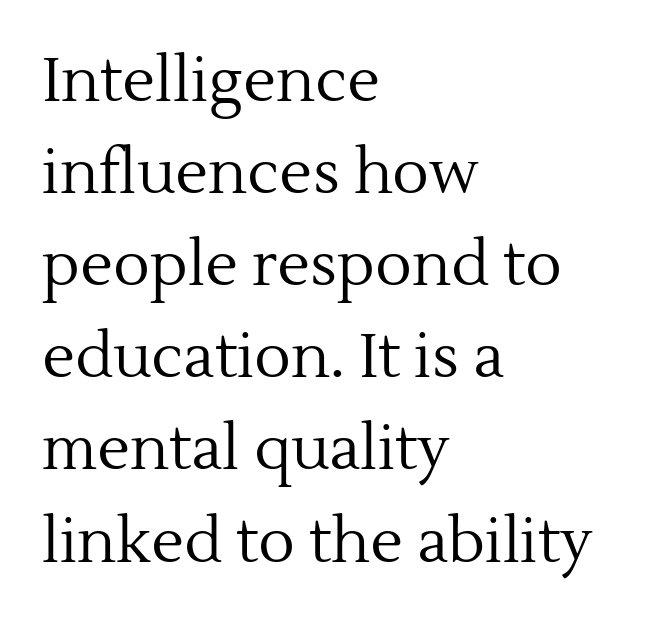
{"serif": "yes", "italic": "no", "bold": "no", "weight": "regular", "width": "normal", "x_height": "medium", "monospaced": "no", "underline": "no", "align": "left", "line_spacing": "normal", "line_spacing_ratio": 1.51, "letter_spacing": "normal", "letter_spacing_em": 0.0, "glyph_px": 61}
